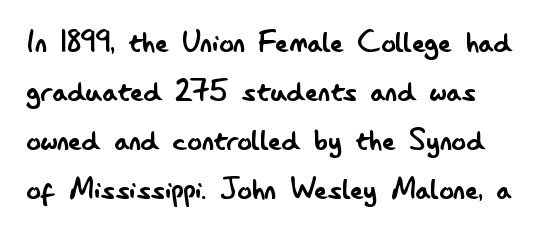
The image shows 36 px regular-weight, condensed sans-serif type, upright; set normal line spacing (1.36x), normal letter spacing, not underlined; low stroke contrast and a small x-height.
